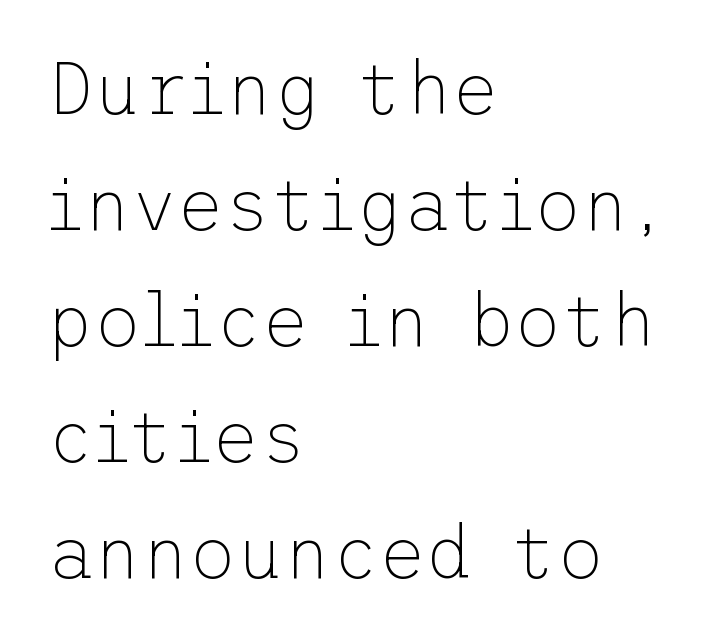
Q: Is the text bold? A: No.
Q: Is the text italic (slanted)? A: No, it is upright.
Q: Is the typeface a serif or a sans-serif typeface? A: Sans-serif.
Q: Is the text underlined? A: No.
Q: How is the paragraph aligned? A: Left-aligned.
Q: Is the spacing between letters normal or unusually wide? A: Normal.
Q: Is the spacing between lines tight, normal or loose? A: Normal.
Q: Width (condensed, normal, or wide)? A: Normal.
Q: Stroke contrast? A: Low.
Q: x-height? A: Medium.
